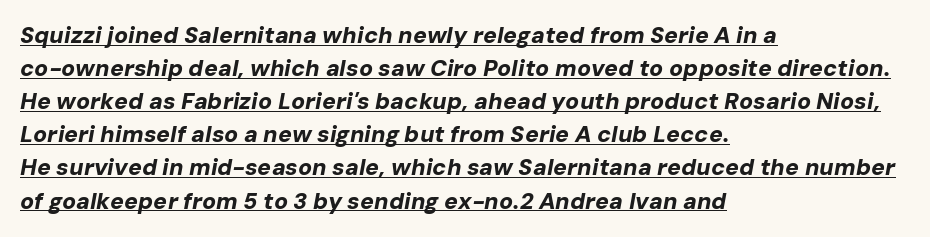
Q: Is the text bold? A: Yes.
Q: Is the text italic (slanted)? A: Yes, it leans right by about 10 degrees.
Q: Is the text underlined? A: Yes.
Q: How is the paragraph aligned? A: Left-aligned.
Q: Is the spacing between letters normal or unusually wide? A: Normal.
Q: Is the spacing between lines tight, normal or loose? A: Normal.
